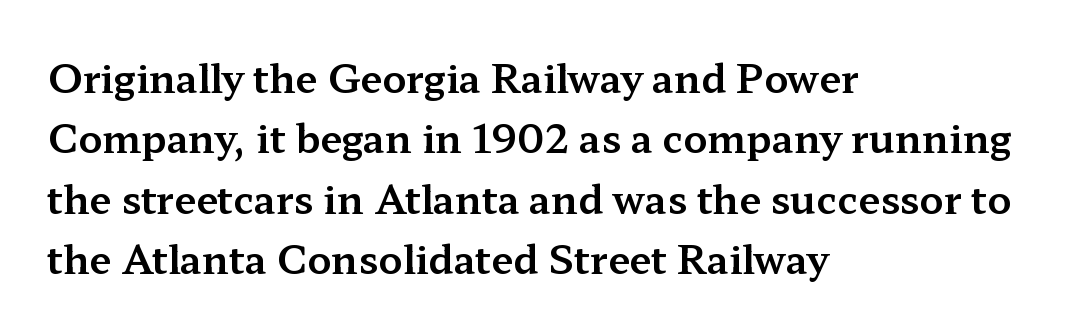
The image shows 39 px wide serif type, upright; set left-aligned, normal line spacing (1.55x), normal letter spacing, not underlined; medium stroke contrast and a medium x-height.
